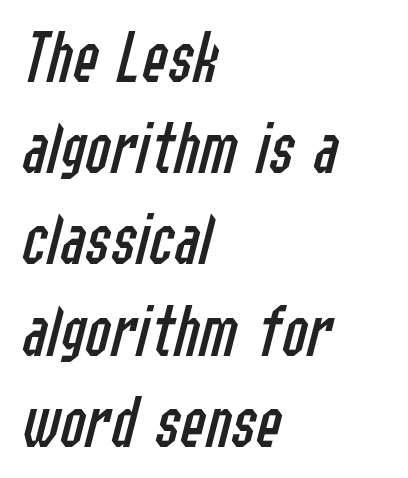
The image shows 76 px regular-weight, condensed type, italic (leaning right); set left-aligned, line spacing 1.2x, normal letter spacing, not underlined; low stroke contrast and a medium x-height.
